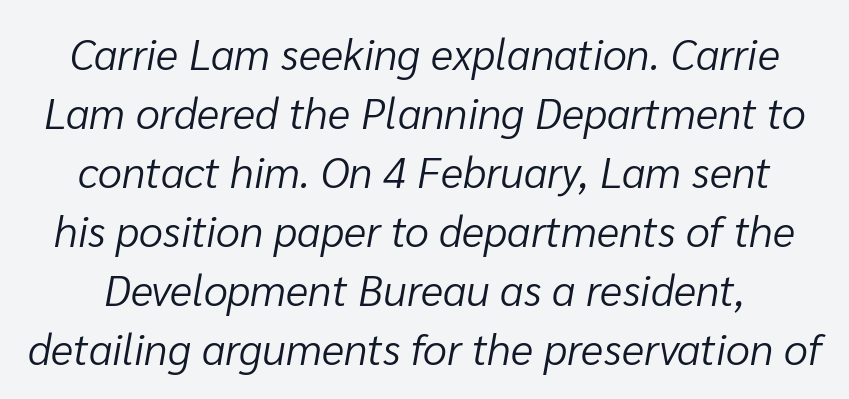
Q: Is the text bold? A: No.
Q: Is the text italic (slanted)? A: Yes, it leans right by about 10 degrees.
Q: Is the text underlined? A: No.
Q: Is the spacing between letters normal or unusually wide? A: Normal.
Q: Is the spacing between lines tight, normal or loose? A: Normal.
Q: Width (condensed, normal, or wide)? A: Normal.
Q: Stroke contrast? A: Low.
Q: x-height? A: Medium.
Q: Monospaced? A: No.
